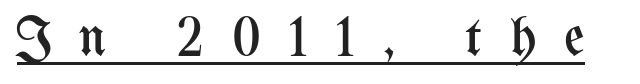
The image shows 56 px regular-weight, condensed type, upright; set unusually wide letter spacing (+0.49 em), underlined; medium stroke contrast and a medium x-height.
